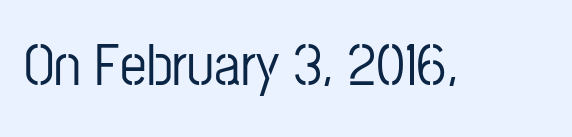
Q: Is the text italic (slanted)? A: No, it is upright.
Q: Is the typeface a serif or a sans-serif typeface? A: Sans-serif.
Q: Is the text underlined? A: No.
Q: Is the spacing between letters normal or unusually wide? A: Normal.
Q: Width (condensed, normal, or wide)? A: Condensed.
Q: Stroke contrast? A: Low.
Q: x-height? A: Medium.
Q: Monospaced? A: No.
